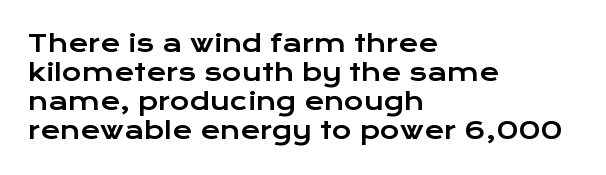
{"italic": "no", "underline": "no", "align": "left", "line_spacing_ratio": 1.21, "letter_spacing": "normal", "letter_spacing_em": 0.0, "glyph_px": 24}
